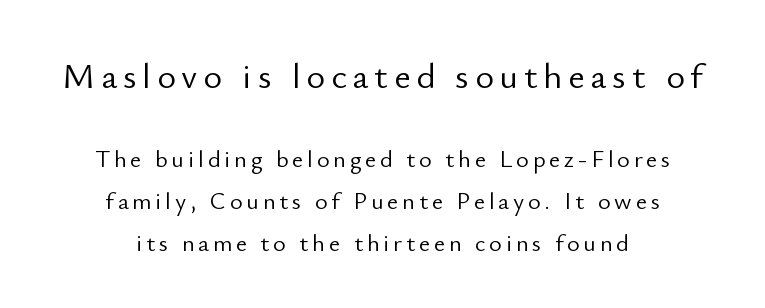
The image shows 36 px light sans-serif type, upright; set centered, line spacing 1.74x, not underlined; the first (top) block is 1.5x larger; low stroke contrast and a small x-height.
